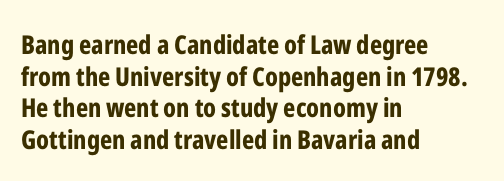
The image shows 26 px bold type, upright; set left-aligned, line spacing 1.22x, normal letter spacing, not underlined.
